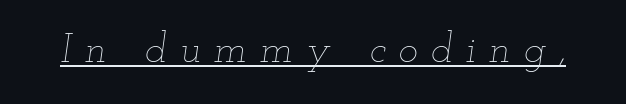
{"italic": "yes", "lean": "right", "slant_degrees": 12, "bold": "no", "weight": "thin", "width": "wide", "stroke_contrast": "low", "x_height": "small", "monospaced": "no", "underline": "yes", "letter_spacing": "wide", "letter_spacing_em": 0.32, "glyph_px": 41}
